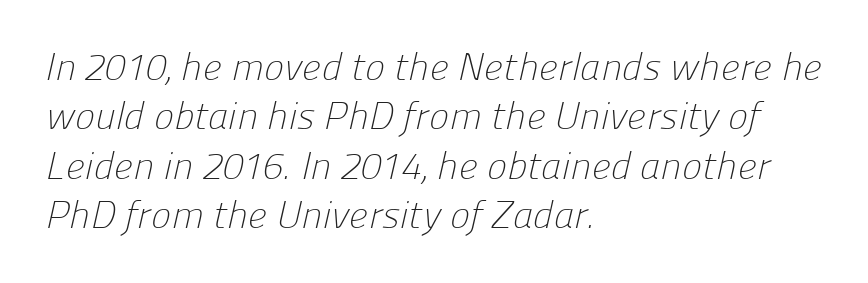
{"serif": "no", "bold": "no", "weight": "light", "width": "normal", "stroke_contrast": "low", "x_height": "medium", "monospaced": "no", "underline": "no", "align": "left", "line_spacing": "normal", "line_spacing_ratio": 1.3, "letter_spacing": "normal", "letter_spacing_em": 0.0, "glyph_px": 38}
